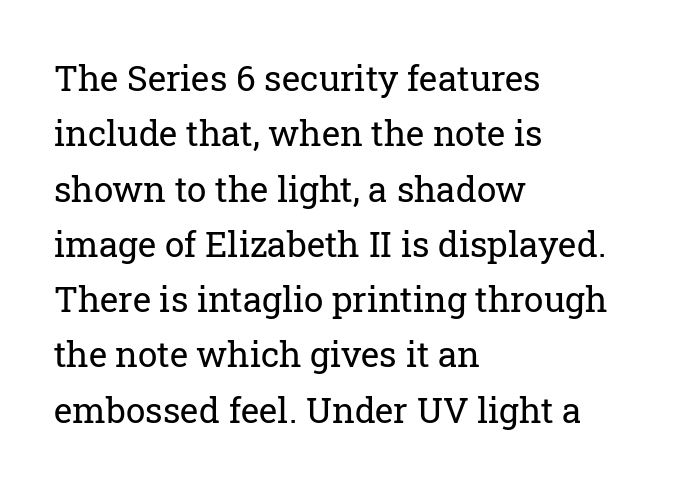
Where is the straight margin? On the left. The face used here is seriffed, in the tradition of book romans. This sample has the flowing, uneven cadence of proportional lettering. If you measured baseline to baseline, you'd find a middling distance.
